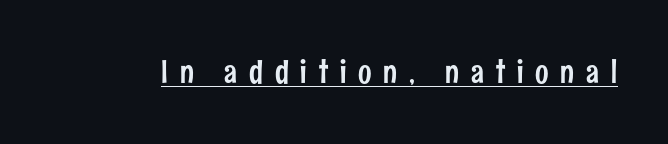
The image shows 32 px condensed sans-serif type, upright; set unusually wide letter spacing (+0.37 em), underlined; low stroke contrast and a medium x-height.
